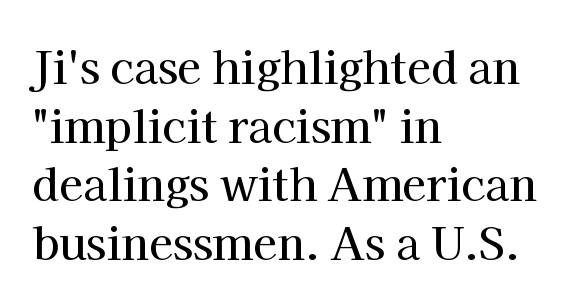
{"serif": "yes", "italic": "no", "width": "normal", "stroke_contrast": "high", "x_height": "medium", "monospaced": "no", "underline": "no", "align": "left", "line_spacing": "normal", "line_spacing_ratio": 1.33, "letter_spacing": "normal", "letter_spacing_em": 0.0, "glyph_px": 44}
